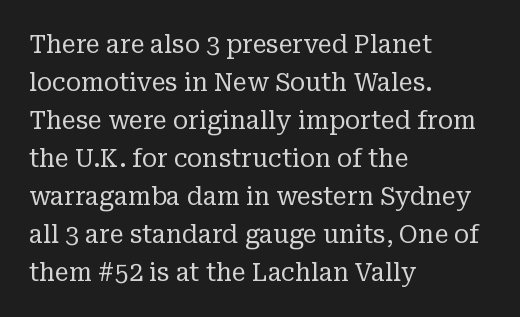
Q: Is the text bold? A: No.
Q: Is the text italic (slanted)? A: No, it is upright.
Q: Is the text underlined? A: No.
Q: How is the paragraph aligned? A: Left-aligned.
Q: Is the spacing between letters normal or unusually wide? A: Normal.
Q: Is the spacing between lines tight, normal or loose? A: Normal.
